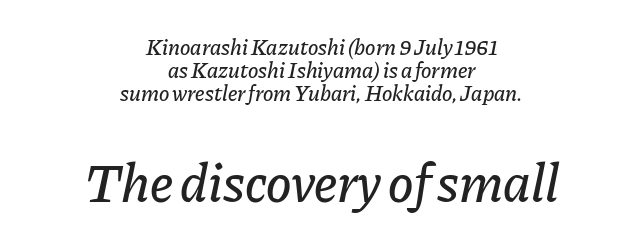
{"italic": "yes", "lean": "right", "slant_degrees": 11, "width": "normal", "stroke_contrast": "low", "x_height": "medium", "monospaced": "no", "underline": "no", "align": "center", "line_spacing": "tight", "line_spacing_ratio": 1.05, "letter_spacing": "normal", "letter_spacing_em": 0.0, "larger_block": "second", "size_ratio": 2.45, "glyph_px": 54}
